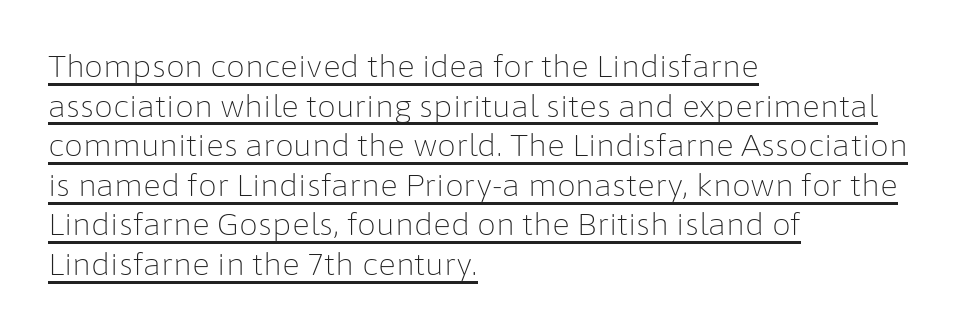
The image shows 30 px light sans-serif type, upright; set left-aligned, normal line spacing (1.32x), normal letter spacing, underlined; low stroke contrast and a medium x-height.
